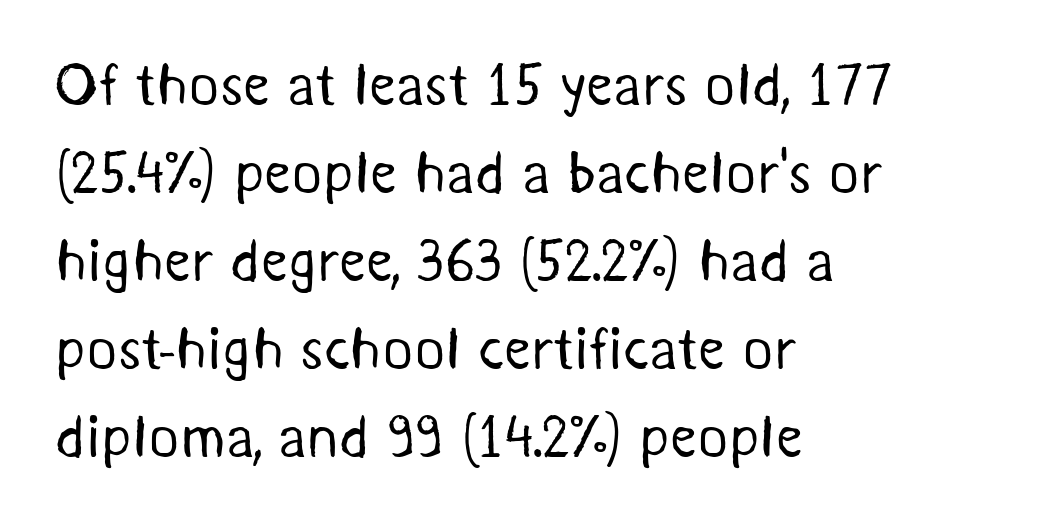
Q: Is the text bold? A: No.
Q: Is the typeface a serif or a sans-serif typeface? A: Sans-serif.
Q: Is the text underlined? A: No.
Q: How is the paragraph aligned? A: Left-aligned.
Q: Is the spacing between letters normal or unusually wide? A: Normal.
Q: Is the spacing between lines tight, normal or loose? A: Normal.
Q: Width (condensed, normal, or wide)? A: Normal.
Q: Stroke contrast? A: Medium.
Q: x-height? A: Medium.
Q: Monospaced? A: No.
